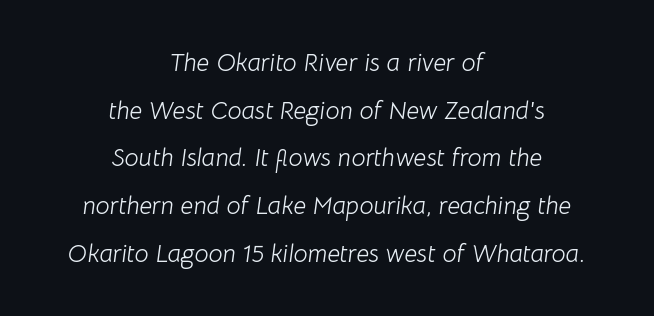
Q: Is the text bold? A: No.
Q: Is the text italic (slanted)? A: Yes, it leans right by about 8 degrees.
Q: Is the text underlined? A: No.
Q: How is the paragraph aligned? A: Centered.
Q: Is the spacing between letters normal or unusually wide? A: Normal.
Q: Is the spacing between lines tight, normal or loose? A: Loose.
